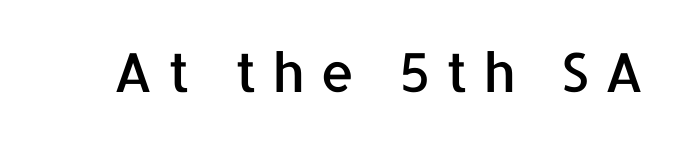
Type style note: lacks serifs. No word sits above an underline. The horizontal fit of the characters is loose and conspicuously gappy. Is there any slant? The stems are plumb. Spacing verdict: proportional, widths tailored to each character.
